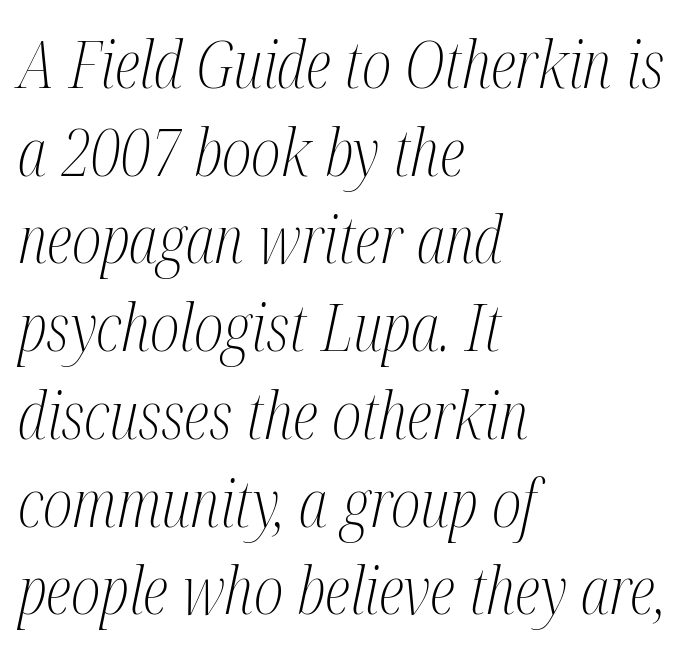
Baseline-to-baseline distance is the conventional proportion of letter height. The rendering shows small feet on the letterforms — a serif design. Each letter keeps its own natural width here, so spacing adapts to shape. This sample uses an oblique cut, with every glyph tilted off the vertical.
